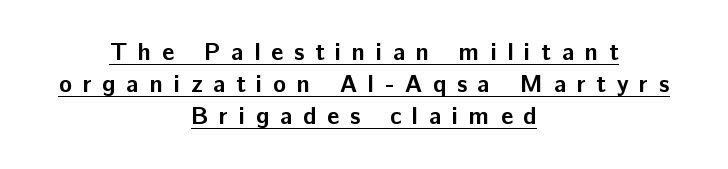
The image shows 24 px bold type, upright; set centered, normal line spacing (1.33x), unusually wide letter spacing (+0.45 em), underlined.
